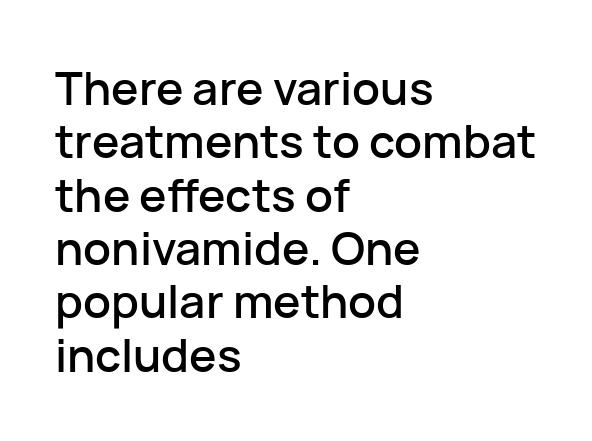
Q: Is the text italic (slanted)? A: No, it is upright.
Q: Is the typeface a serif or a sans-serif typeface? A: Sans-serif.
Q: Is the text underlined? A: No.
Q: How is the paragraph aligned? A: Left-aligned.
Q: Is the spacing between letters normal or unusually wide? A: Normal.
Q: Width (condensed, normal, or wide)? A: Normal.
Q: Stroke contrast? A: Low.
Q: x-height? A: Medium.
Q: Monospaced? A: No.
